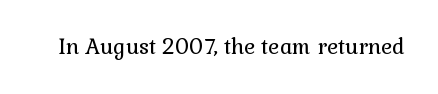
The passage shown is not underscored anywhere. The font's upright variant was chosen for this text. Stems here are at most as thick as an everyday book face. Observe the ordinary spacing: letters are neighbours, not strangers.
